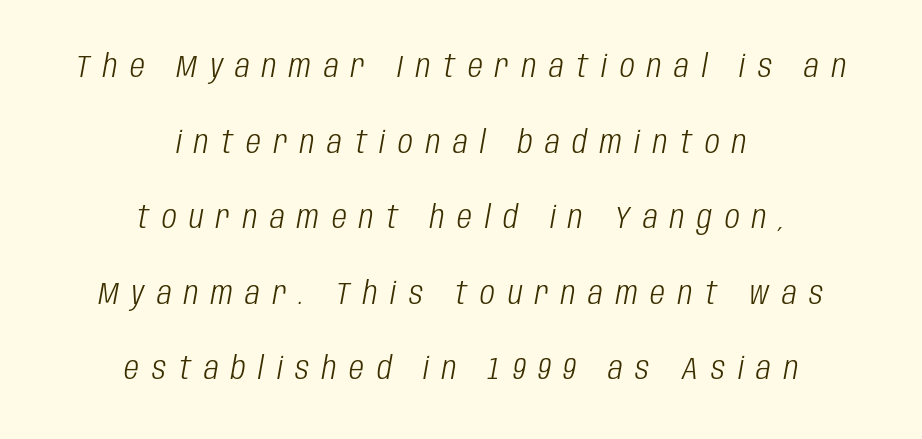
Q: Is the text bold? A: No.
Q: Is the text italic (slanted)? A: Yes, it leans right by about 10 degrees.
Q: Is the text underlined? A: No.
Q: How is the paragraph aligned? A: Centered.
Q: Is the spacing between letters normal or unusually wide? A: Unusually wide.
Q: Is the spacing between lines tight, normal or loose? A: Loose.
Q: Width (condensed, normal, or wide)? A: Condensed.
Q: Stroke contrast? A: Low.
Q: x-height? A: Large.
Q: Monospaced? A: No.
